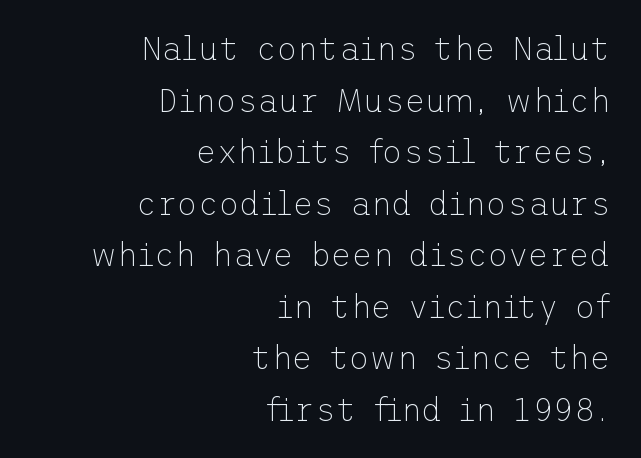
Are there feet on the stems? There aren't — it's a sans. Spacing between characters is what you'd get straight out of the box. The letters stand straight up with perfectly vertical stems. Is the stroke heavy? The answer is a plain regular-or-lighter. Compared with a flush-left layout, this one pins lines to the opposite, right side. Line spacing here is normal.
